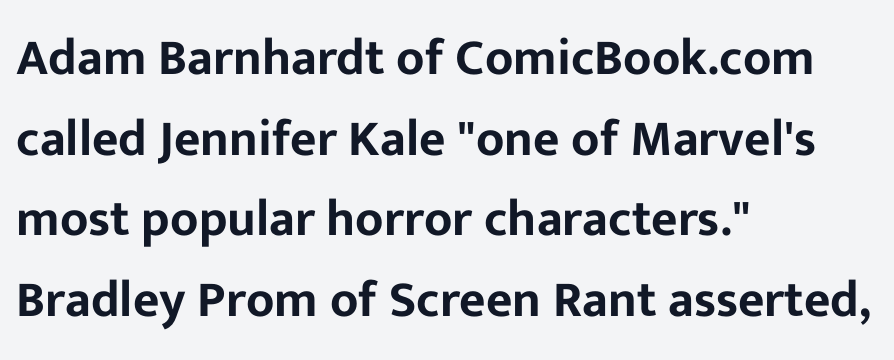
The image shows 51 px sans-serif type, upright; set left-aligned, normal line spacing (1.58x), normal letter spacing, not underlined; low stroke contrast and a medium x-height.
